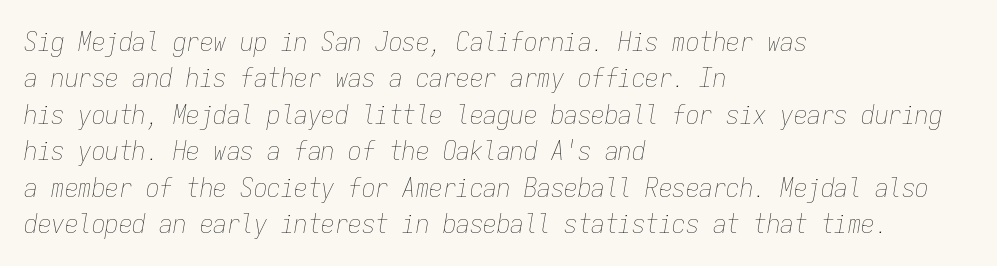
{"italic": "yes", "lean": "right", "slant_degrees": 9, "bold": "no", "underline": "no", "align": "left", "line_spacing": "normal", "line_spacing_ratio": 1.35, "letter_spacing": "normal", "letter_spacing_em": 0.0, "glyph_px": 27}
